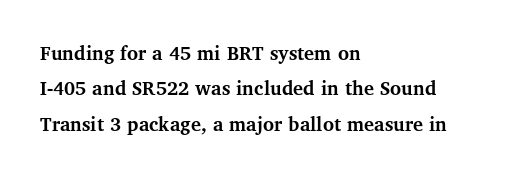
{"italic": "no", "bold": "yes", "underline": "no", "align": "left", "line_spacing": "normal", "line_spacing_ratio": 1.69, "letter_spacing": "normal", "letter_spacing_em": 0.0, "glyph_px": 21}
